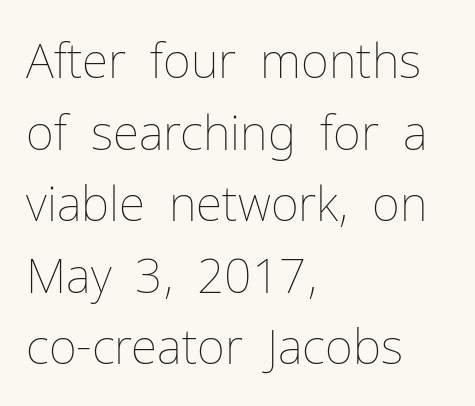
The image shows 48 px thin type, upright; set left-aligned, normal line spacing (1.49x), normal letter spacing, not underlined; low stroke contrast and a medium x-height.
